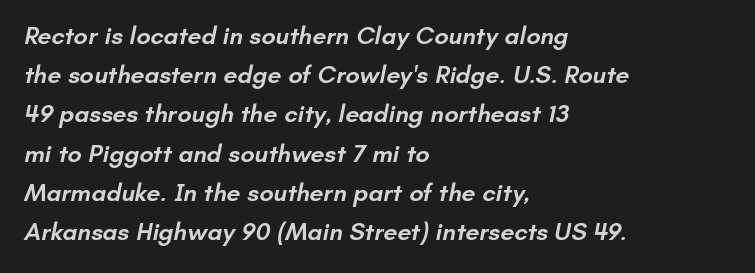
Q: Is the text bold? A: Semi-bold.
Q: Is the text underlined? A: No.
Q: How is the paragraph aligned? A: Left-aligned.
Q: Is the spacing between letters normal or unusually wide? A: Normal.
Q: Is the spacing between lines tight, normal or loose? A: Normal.
